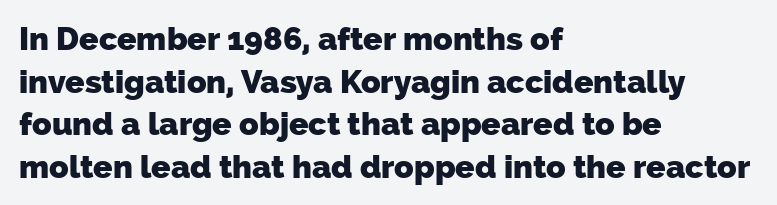
Q: Is the text bold? A: Yes.
Q: Is the typeface a serif or a sans-serif typeface? A: Sans-serif.
Q: Is the text underlined? A: No.
Q: How is the paragraph aligned? A: Left-aligned.
Q: Is the spacing between letters normal or unusually wide? A: Normal.
Q: Is the spacing between lines tight, normal or loose? A: Normal.
Q: Width (condensed, normal, or wide)? A: Normal.
Q: Stroke contrast? A: Low.
Q: x-height? A: Medium.
Q: Monospaced? A: No.
